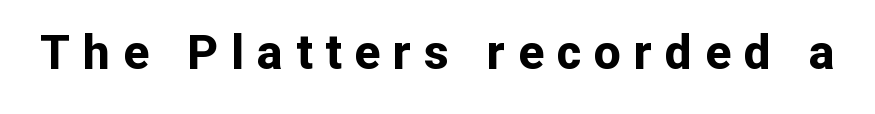
Type style note: lacks serifs. The passage shown is not underscored anywhere. Caption: bold face, heavy strokes. The face used here is proportionally spaced, like ordinary book or web type.
